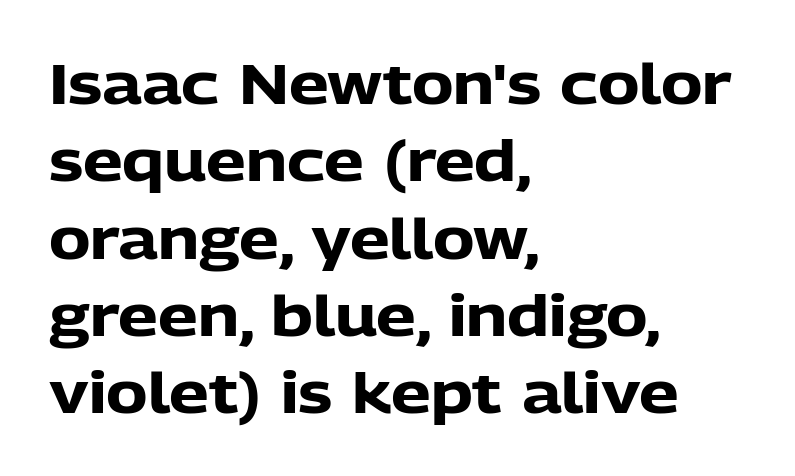
Vertical spacing — default. The paragraph has a hard left edge and a soft right edge. Rule under the text: the space is simply empty. In terms of letterform style, serifs are entirely absent. Character widths vary here, with narrow letters taking less room than wide ones. Characters remain perfectly vertical along every line.
